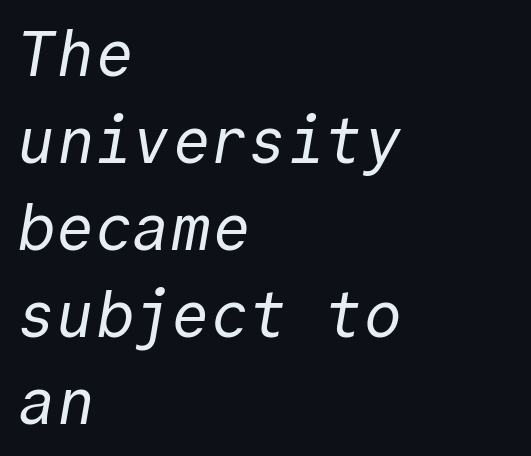
The image shows 64 px regular-weight sans-serif type, monospaced; set left-aligned, normal line spacing (1.36x), normal letter spacing, not underlined; a medium x-height.
